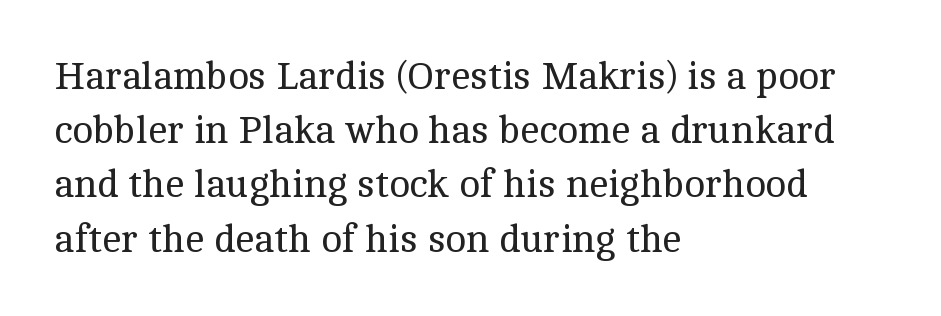
No chunkiness to these letters — they're not bold. The face used here is proportionally spaced, like ordinary book or web type. The string is rendered with underlining switched off. The lines are quadded left. Between one letter and the next there's only the usual sliver of space. The characters display serif detailing at their extremities.
